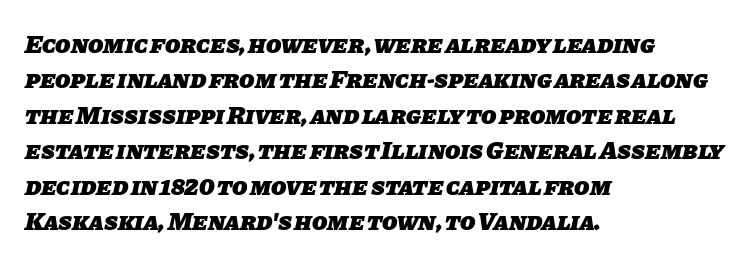
{"bold": "yes", "underline": "no", "align": "left", "line_spacing": "normal", "line_spacing_ratio": 1.42, "letter_spacing": "normal", "letter_spacing_em": 0.0, "glyph_px": 25}
